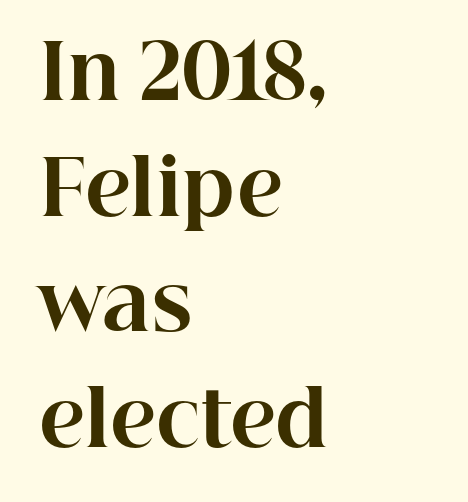
Q: Is the text bold? A: Yes.
Q: Is the text italic (slanted)? A: No, it is upright.
Q: Is the typeface a serif or a sans-serif typeface? A: Serif.
Q: Is the text underlined? A: No.
Q: How is the paragraph aligned? A: Left-aligned.
Q: Is the spacing between letters normal or unusually wide? A: Normal.
Q: Is the spacing between lines tight, normal or loose? A: Normal.
Q: Width (condensed, normal, or wide)? A: Normal.
Q: Stroke contrast? A: High.
Q: x-height? A: Medium.
Q: Monospaced? A: No.
